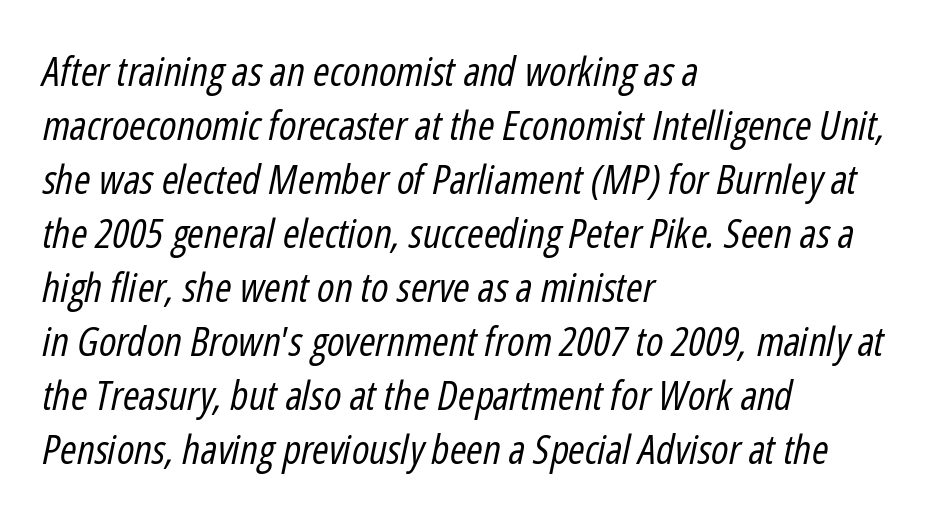
{"italic": "yes", "lean": "right", "slant_degrees": 12, "bold": "no", "weight": "regular", "width": "condensed", "stroke_contrast": "low", "x_height": "medium", "monospaced": "no", "underline": "no", "align": "left", "line_spacing": "normal", "line_spacing_ratio": 1.35, "letter_spacing": "normal", "letter_spacing_em": 0.0, "glyph_px": 40}
